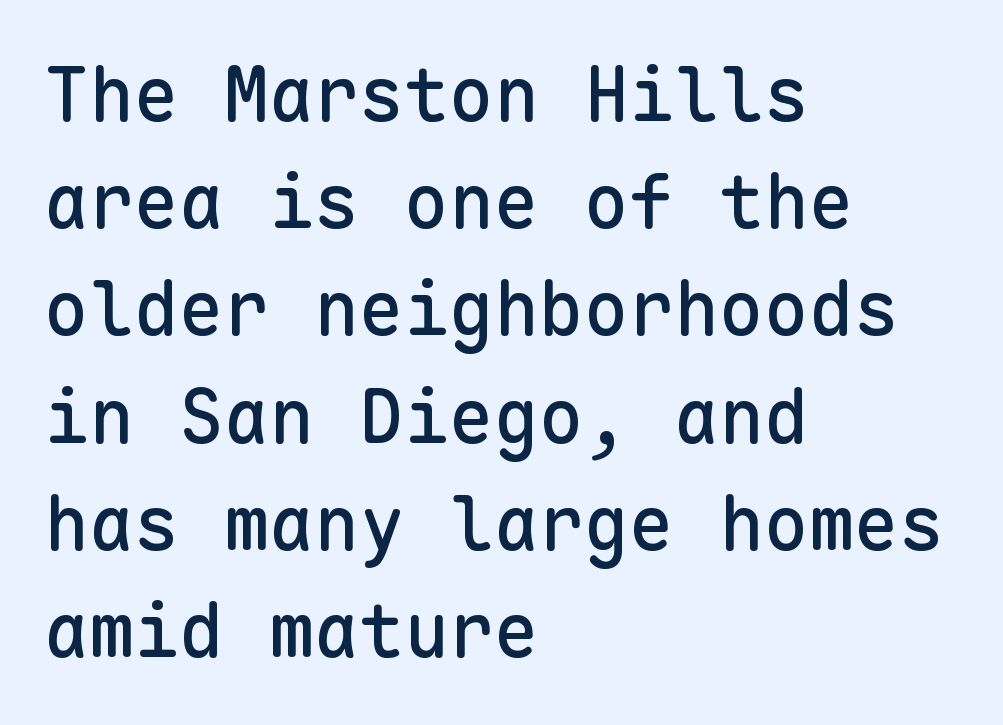
{"serif": "no", "italic": "no", "width": "normal", "stroke_contrast": "low", "x_height": "medium", "monospaced": "yes", "underline": "no", "align": "left", "line_spacing": "normal", "line_spacing_ratio": 1.43, "letter_spacing": "normal", "letter_spacing_em": 0.0, "glyph_px": 75}
